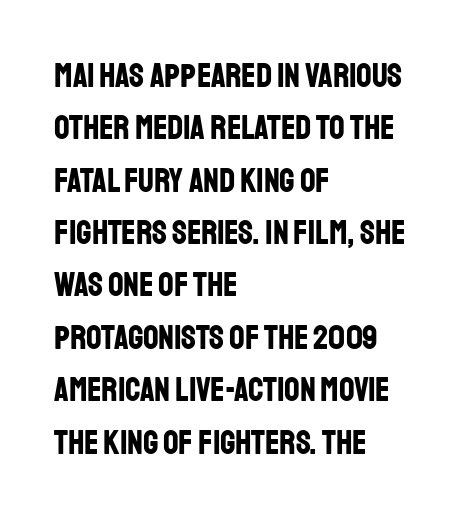
Q: Is the text bold? A: Yes.
Q: Is the text italic (slanted)? A: No, it is upright.
Q: Is the typeface a serif or a sans-serif typeface? A: Sans-serif.
Q: Is the text underlined? A: No.
Q: How is the paragraph aligned? A: Left-aligned.
Q: Is the spacing between letters normal or unusually wide? A: Normal.
Q: Is the spacing between lines tight, normal or loose? A: Normal.
Q: Width (condensed, normal, or wide)? A: Condensed.
Q: Stroke contrast? A: Low.
Q: x-height? A: Large.
Q: Monospaced? A: No.
